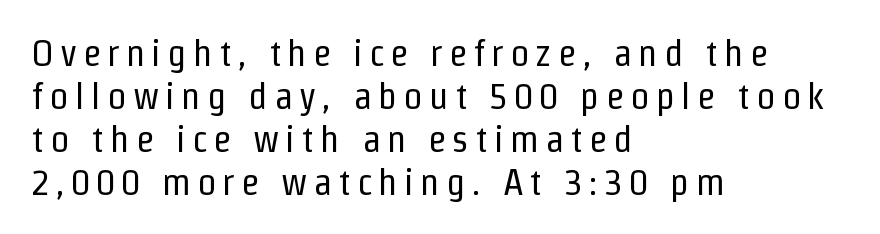
Q: Is the text bold? A: No.
Q: Is the text italic (slanted)? A: No, it is upright.
Q: Is the typeface a serif or a sans-serif typeface? A: Sans-serif.
Q: Is the text underlined? A: No.
Q: How is the paragraph aligned? A: Left-aligned.
Q: Is the spacing between lines tight, normal or loose? A: Tight.
Q: Width (condensed, normal, or wide)? A: Condensed.
Q: Stroke contrast? A: Low.
Q: x-height? A: Medium.
Q: Monospaced? A: No.
